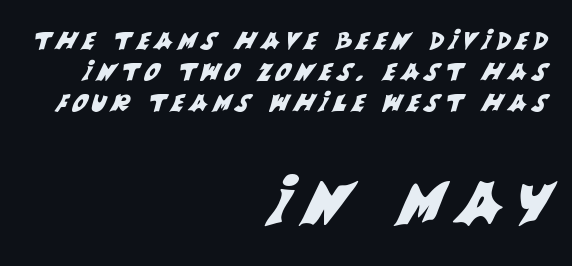
Q: Is the typeface a serif or a sans-serif typeface? A: Sans-serif.
Q: Is the text underlined? A: No.
Q: How is the paragraph aligned? A: Right-aligned.
Q: Is the spacing between letters normal or unusually wide? A: Unusually wide.
Q: Is the spacing between lines tight, normal or loose? A: Normal.
Q: Which block of text is set in a larger size, the first (top) or the second (bottom)? A: The second (bottom) one.
Q: Width (condensed, normal, or wide)? A: Normal.
Q: Stroke contrast? A: Medium.
Q: x-height? A: Large.
Q: Monospaced? A: No.
